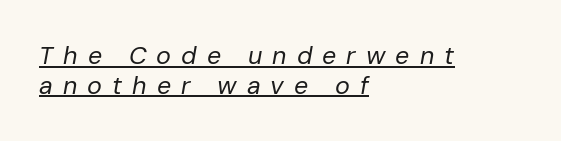
The image shows 25 px text type, italic (leaning right); set left-aligned, line spacing 1.19x, unusually wide letter spacing (+0.4 em), underlined.
